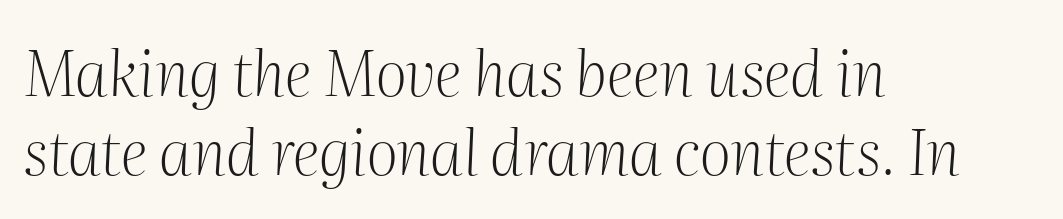
{"serif": "yes", "italic": "yes", "lean": "right", "slant_degrees": 2, "bold": "no", "weight": "light", "width": "normal", "stroke_contrast": "medium", "x_height": "medium", "monospaced": "no", "underline": "no", "align": "left", "line_spacing": "normal", "line_spacing_ratio": 1.28, "letter_spacing": "normal", "letter_spacing_em": 0.0, "glyph_px": 62}
